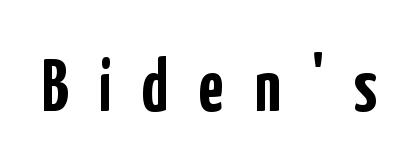
{"serif": "no", "italic": "no", "bold": "yes", "weight": "semibold", "width": "condensed", "stroke_contrast": "low", "x_height": "medium", "monospaced": "no", "underline": "no", "letter_spacing": "wide", "letter_spacing_em": 0.41, "glyph_px": 74}
